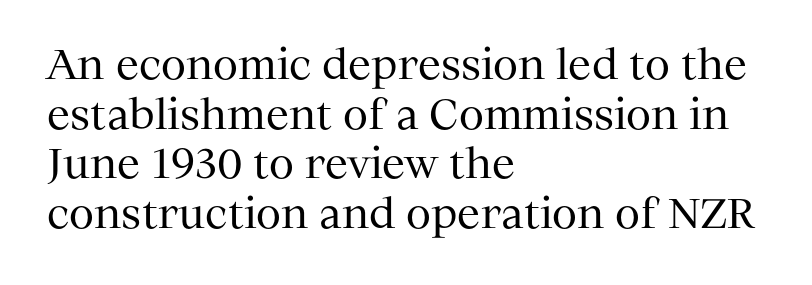
{"serif": "yes", "italic": "no", "bold": "no", "weight": "regular", "width": "normal", "stroke_contrast": "medium", "x_height": "medium", "monospaced": "no", "underline": "no", "align": "left", "line_spacing_ratio": 1.21, "letter_spacing": "normal", "letter_spacing_em": 0.0, "glyph_px": 41}
